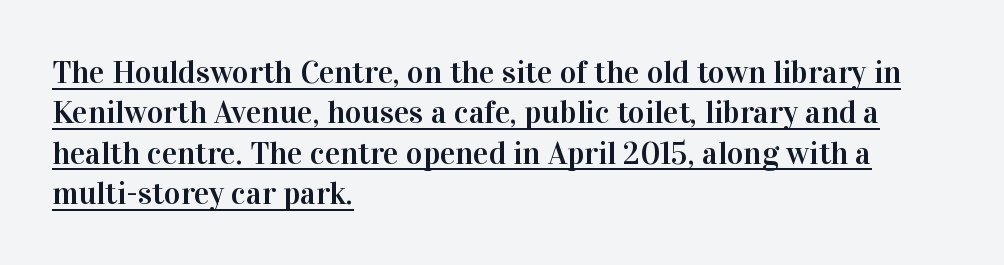
The image shows 32 px serif type, upright; set left-aligned, normal line spacing (1.26x), normal letter spacing, underlined; high stroke contrast and a medium x-height.
